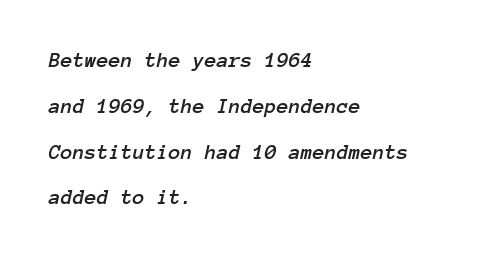
The image shows 22 px text type, italic (leaning right); set left-aligned, loose line spacing (2.08x), normal letter spacing, not underlined.
